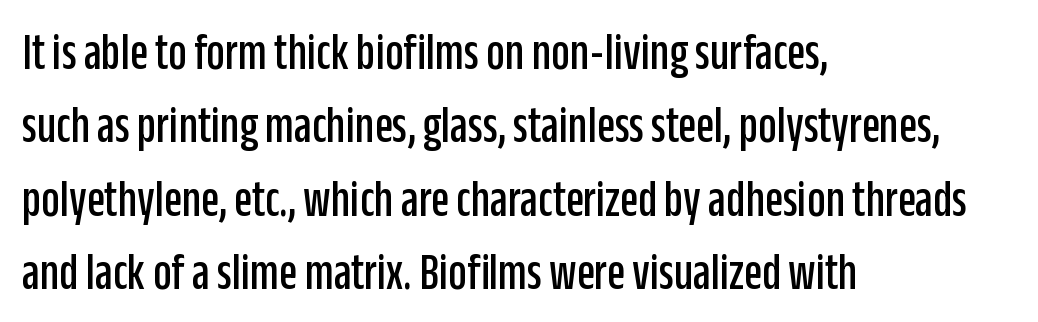
Q: Is the text italic (slanted)? A: No, it is upright.
Q: Is the typeface a serif or a sans-serif typeface? A: Sans-serif.
Q: Is the text underlined? A: No.
Q: How is the paragraph aligned? A: Left-aligned.
Q: Is the spacing between letters normal or unusually wide? A: Normal.
Q: Is the spacing between lines tight, normal or loose? A: Normal.
Q: Width (condensed, normal, or wide)? A: Condensed.
Q: Stroke contrast? A: Low.
Q: x-height? A: Large.
Q: Monospaced? A: No.
